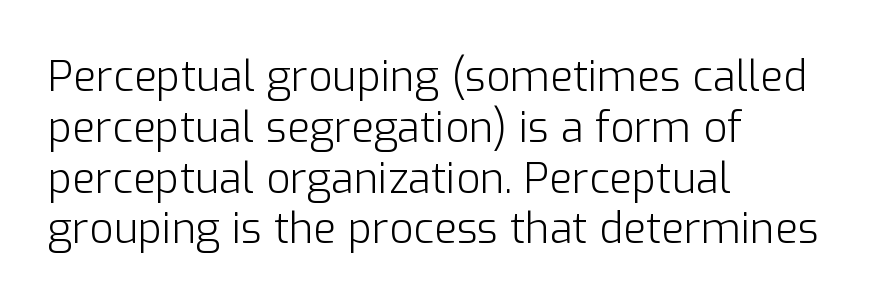
Short note: letters normally spaced. Font category for this specimen: sans-serif. This sample uses an upright cut, with every glyph sitting square on the baseline. Looks like regular typesetting: each glyph gets only the width it needs. Layout note: lines flush left.
